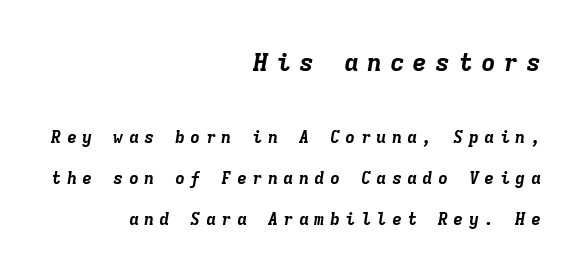
{"italic": "yes", "lean": "right", "slant_degrees": 9, "bold": "yes", "underline": "no", "align": "right", "line_spacing": "loose", "line_spacing_ratio": 2.41, "letter_spacing": "wide", "letter_spacing_em": 0.31, "larger_block": "first", "size_ratio": 1.47, "glyph_px": 25}
